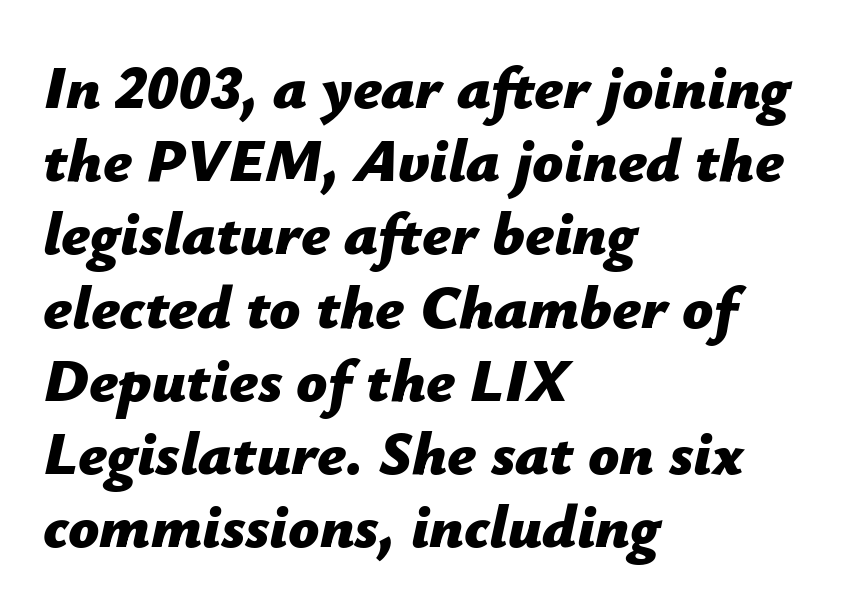
In terms of posture, this sample is oblique. Is this a fixed-width face? No — the glyphs have proportional, varying widths. These lines are set flush left with a ragged right edge. The gaps between neighbouring characters are ordinary and unremarkable. Has an underline been added? It has not. Compared with an ordinary text face, these strokes are far heavier — a full bold.
